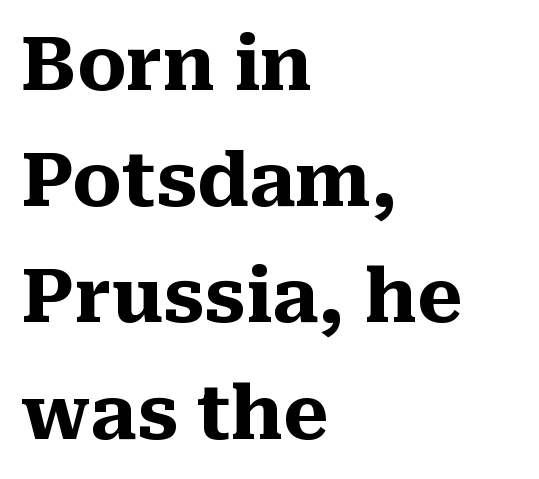
The image shows 74 px heavy serif type, upright; set left-aligned, normal line spacing (1.57x), normal letter spacing, not underlined; medium stroke contrast and a medium x-height.
